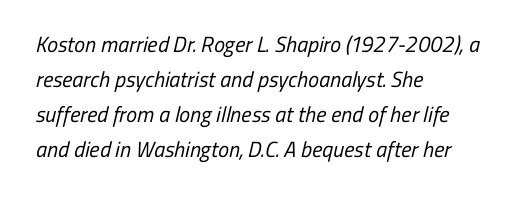
The image shows 22 px text type; set left-aligned, normal line spacing (1.59x), normal letter spacing, not underlined.
